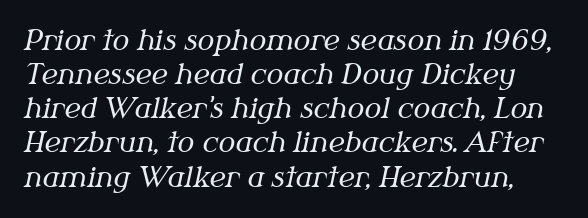
The lettering tilts uniformly, giving the passage an italic look. What stands out about the letter spacing? Nothing — it is the standard amount. Weight: in the light-to-regular range. A bare baseline throughout the passage.
